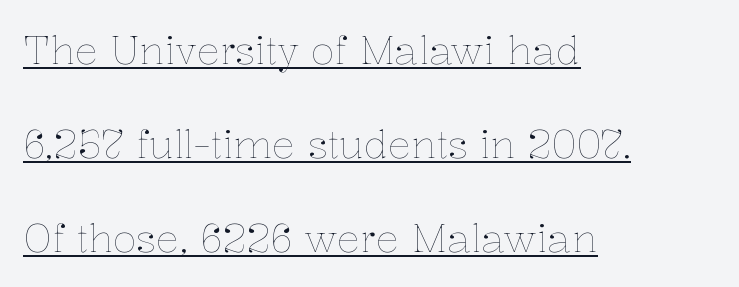
Does extra space separate the letters? No, they use regular spacing. The passage is arranged the way most books set body copy — flush left. Each letter keeps its own natural width here, so spacing adapts to shape. In designer terms, the underline attribute is active on this setting.
